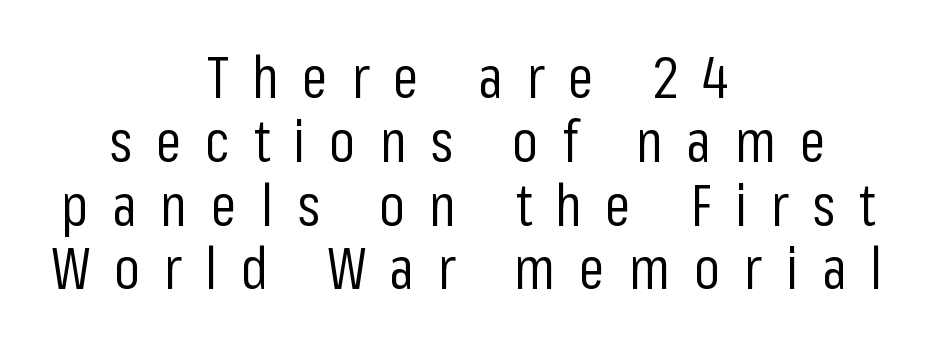
The image shows 58 px regular-weight, condensed sans-serif type, upright; set centered, tight line spacing (1.1x), unusually wide letter spacing (+0.41 em), not underlined; low stroke contrast and a medium x-height.
